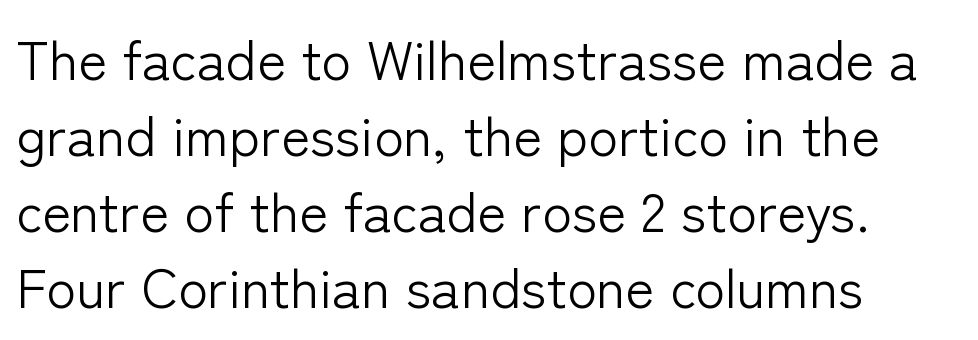
{"serif": "no", "italic": "no", "bold": "no", "weight": "light", "width": "normal", "stroke_contrast": "low", "x_height": "medium", "monospaced": "no", "underline": "no", "align": "left", "line_spacing": "normal", "line_spacing_ratio": 1.38, "letter_spacing": "normal", "letter_spacing_em": 0.0, "glyph_px": 55}
